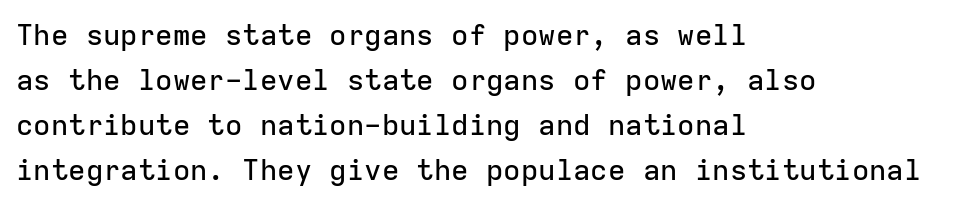
Q: Is the text italic (slanted)? A: No, it is upright.
Q: Is the typeface a serif or a sans-serif typeface? A: Sans-serif.
Q: Is the text underlined? A: No.
Q: How is the paragraph aligned? A: Left-aligned.
Q: Is the spacing between letters normal or unusually wide? A: Normal.
Q: Is the spacing between lines tight, normal or loose? A: Normal.
Q: Width (condensed, normal, or wide)? A: Normal.
Q: Stroke contrast? A: Low.
Q: x-height? A: Medium.
Q: Monospaced? A: Yes.
